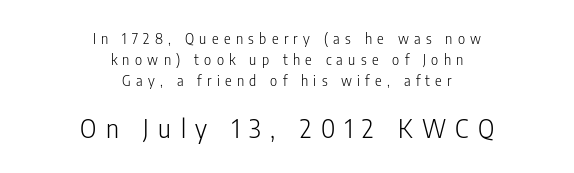
Nope, not italic — everything's standing straight. Letter spacing: wide. Block two is the big one; block one sits smaller above it. Only glyphs here, with clear space below each row.
